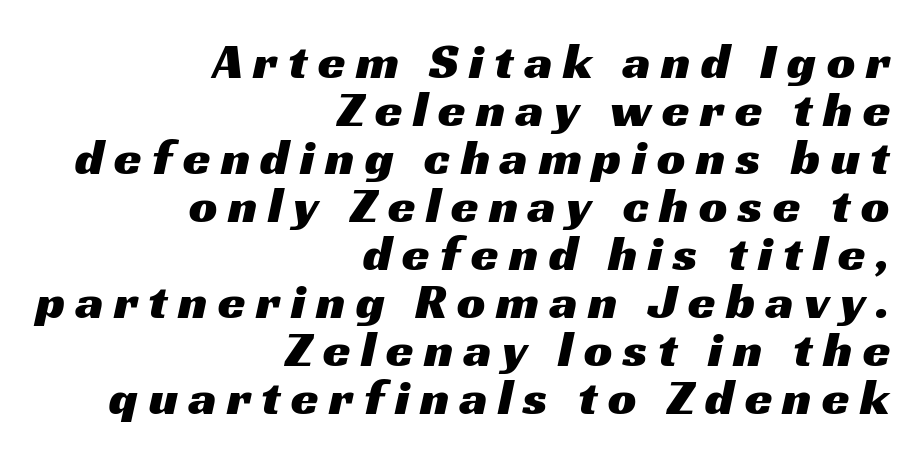
Q: Is the typeface a serif or a sans-serif typeface? A: Sans-serif.
Q: Is the text underlined? A: No.
Q: How is the paragraph aligned? A: Right-aligned.
Q: Is the spacing between letters normal or unusually wide? A: Unusually wide.
Q: Is the spacing between lines tight, normal or loose? A: Tight.
Q: Width (condensed, normal, or wide)? A: Wide.
Q: Stroke contrast? A: Medium.
Q: x-height? A: Medium.
Q: Monospaced? A: No.
